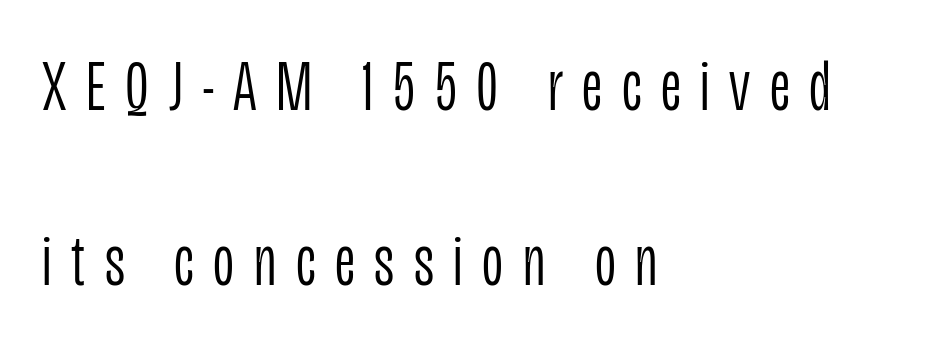
The lines are quadded left. You could fit nearly another row in the gap between these rows. Varying glyph widths throughout — classic text-font behaviour. Unbolded letterforms with no extra heft.
